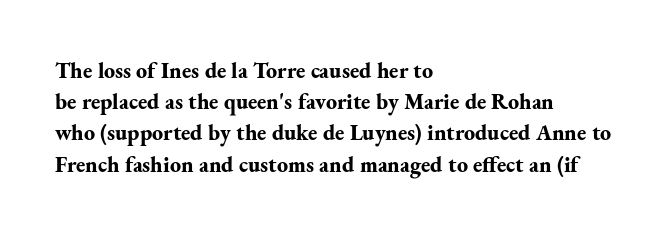
The image shows 22 px bold type, upright; set left-aligned, normal line spacing (1.42x), normal letter spacing, not underlined.
